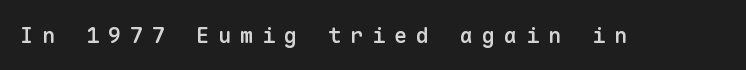
What weight is shown? A semibold, between regular and bold. The tracking jumps out immediately: characters are airy and widely separated. Rendered with straight, roman letterforms. The area under the type is left untouched.
